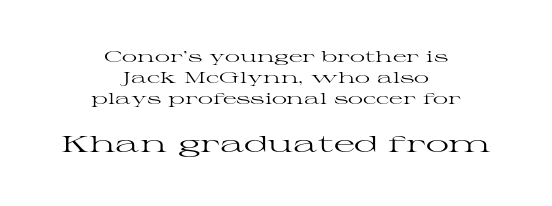
Q: Is the text bold? A: No.
Q: Is the text italic (slanted)? A: No, it is upright.
Q: Is the text underlined? A: No.
Q: How is the paragraph aligned? A: Centered.
Q: Is the spacing between letters normal or unusually wide? A: Normal.
Q: Is the spacing between lines tight, normal or loose? A: Normal.
Q: Which block of text is set in a larger size, the first (top) or the second (bottom)? A: The second (bottom) one.
